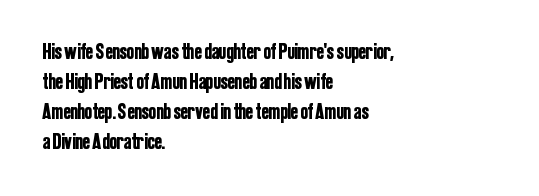
Decoration check: the copy has no underline. A roman cut, with each character standing at attention. The line-height multiplier appears to be the usual default. In CSS terms this would be text-align: left. Words appear dense and cohesive because spacing is normal.
